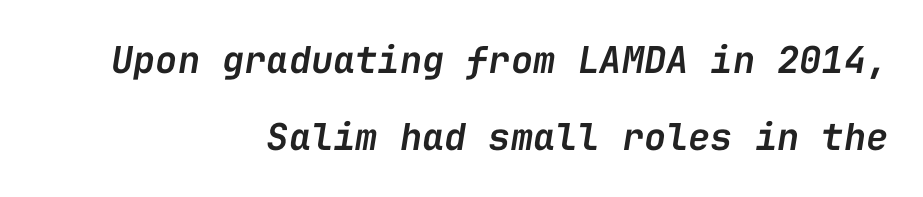
No word sits above an underline. Layout note: lines flush right. The type is set solid horizontally, with unmodified tracking. The passage shown is typed in a monospace face where columns stay perfectly aligned.
